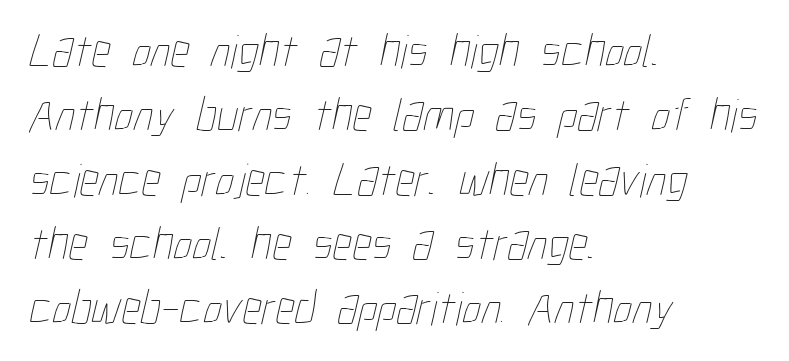
Regular leading. Is this a fixed-width face? No — the glyphs have proportional, varying widths. Rule under the text: the space is simply empty. This sample is left-justified, so line endings fall wherever the words run out.
